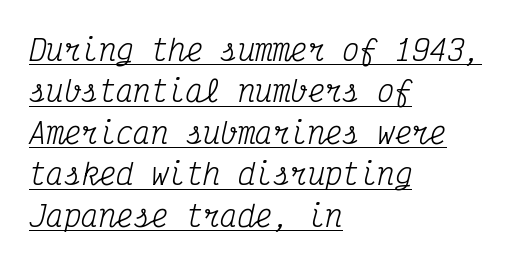
The image shows 29 px regular-weight, condensed serif type, italic (leaning right), monospaced; set left-aligned, normal line spacing (1.43x), normal letter spacing, underlined; medium stroke contrast and a medium x-height.
